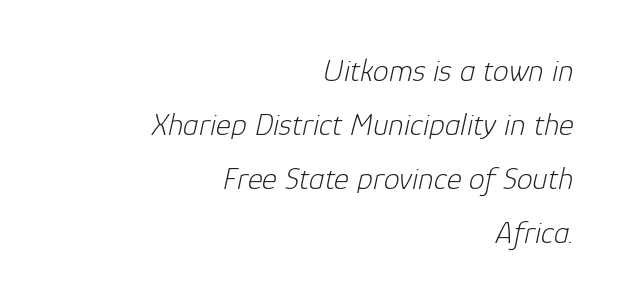
{"italic": "yes", "lean": "right", "slant_degrees": 12, "bold": "no", "weight": "light", "width": "normal", "stroke_contrast": "low", "x_height": "medium", "monospaced": "no", "underline": "no", "align": "right", "line_spacing": "normal", "line_spacing_ratio": 1.69, "letter_spacing": "normal", "letter_spacing_em": 0.0, "glyph_px": 32}
